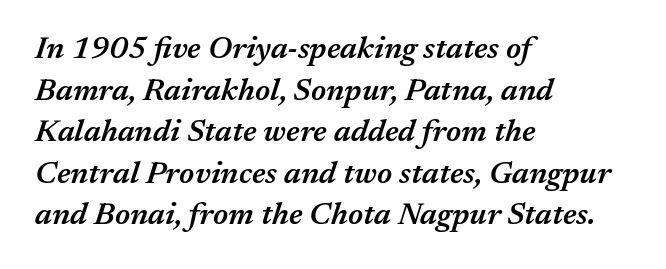
Q: Is the text bold? A: Semi-bold.
Q: Is the text italic (slanted)? A: Yes, it leans right by about 17 degrees.
Q: Is the text underlined? A: No.
Q: How is the paragraph aligned? A: Left-aligned.
Q: Is the spacing between letters normal or unusually wide? A: Normal.
Q: Is the spacing between lines tight, normal or loose? A: Normal.
Q: Width (condensed, normal, or wide)? A: Normal.
Q: Stroke contrast? A: Medium.
Q: x-height? A: Medium.
Q: Monospaced? A: No.
